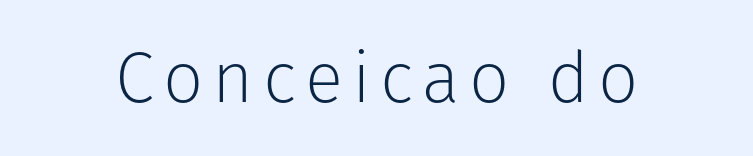
The letters stand straight up with perfectly vertical stems. Classification — sans serif. Rule under the text: the space is simply empty. A typesetter would call this proportional, since set widths differ per character. Vertical stems look standard width or narrower in stroke.
